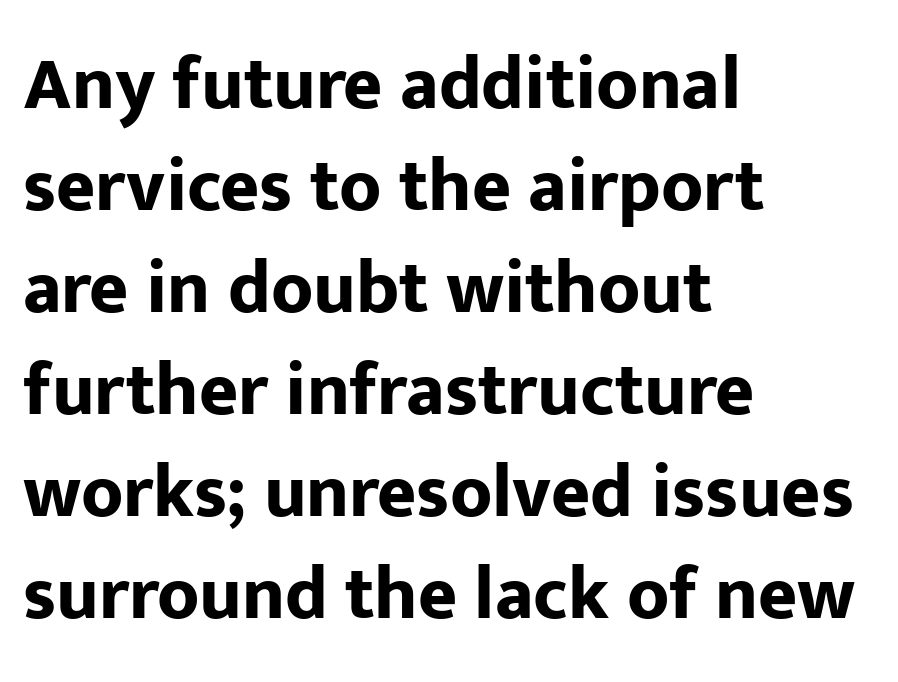
Standard letterfit; no display-style spreading of the glyphs. The space directly below the letters is spotless. A normal amount of white space separates one row of letters from the next. Proportional: the letters do not fall into vertical columns. The glyphs in this specimen are sans serif.
